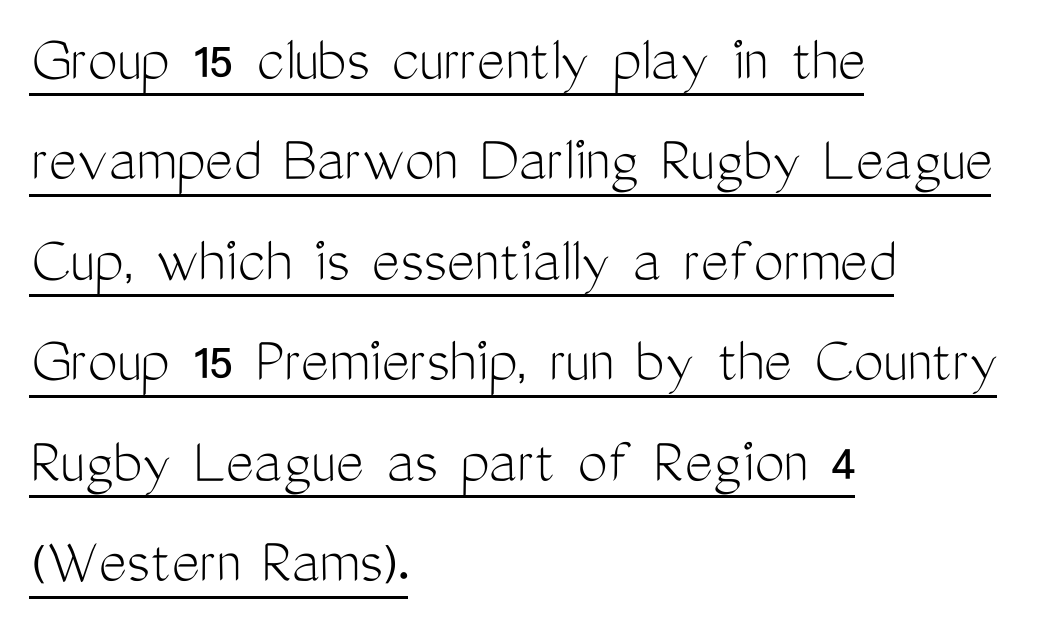
Alignment: flush left. This sample uses an upright cut, with every glyph sitting square on the baseline. Ink coverage per letter is moderate at most. Spacing verdict: proportional, widths tailored to each character. The type is set solid horizontally, with unmodified tracking. Compared with typical paragraphs, the rows here are spaced about the same.
